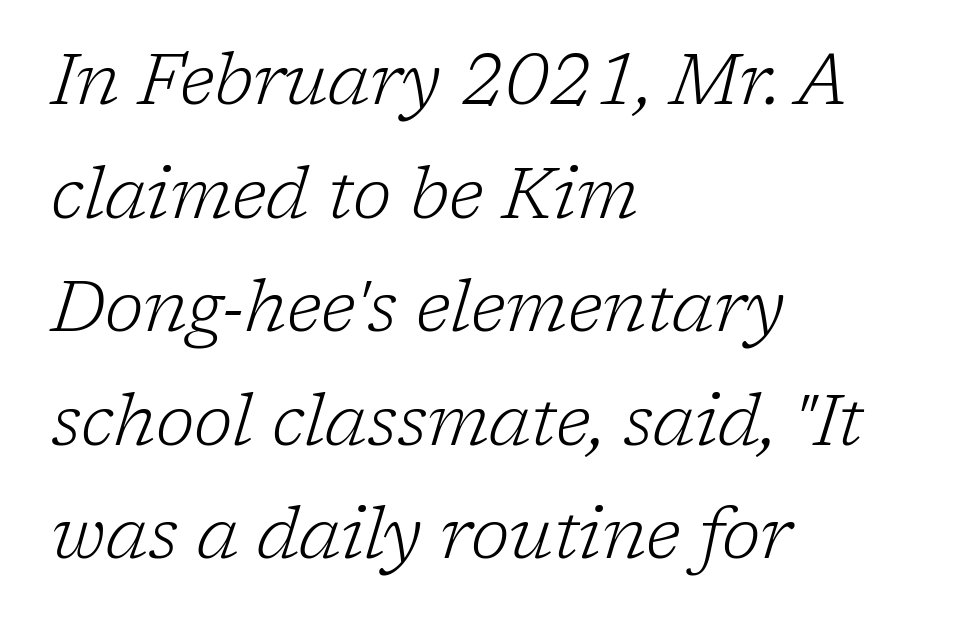
Italic? Definitely — the glyphs are oblique. Unlike a clean sans, this face finishes its strokes with serifs. A quiet, ordinary-to-light weight characterises the typeface. Compared with a centered layout, this one pins lines to the left instead. The letterforms sit shoulder to shoulder at normal distance. Each letter keeps its own natural width here, so spacing adapts to shape.
